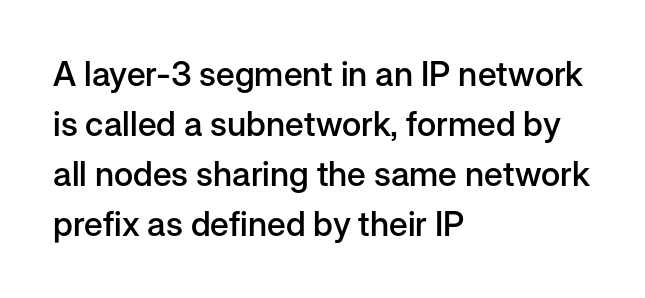
Q: Is the text bold? A: Semi-bold.
Q: Is the text italic (slanted)? A: No, it is upright.
Q: Is the typeface a serif or a sans-serif typeface? A: Sans-serif.
Q: Is the text underlined? A: No.
Q: How is the paragraph aligned? A: Left-aligned.
Q: Is the spacing between letters normal or unusually wide? A: Normal.
Q: Is the spacing between lines tight, normal or loose? A: Normal.
Q: Width (condensed, normal, or wide)? A: Normal.
Q: Stroke contrast? A: Low.
Q: x-height? A: Medium.
Q: Monospaced? A: No.
